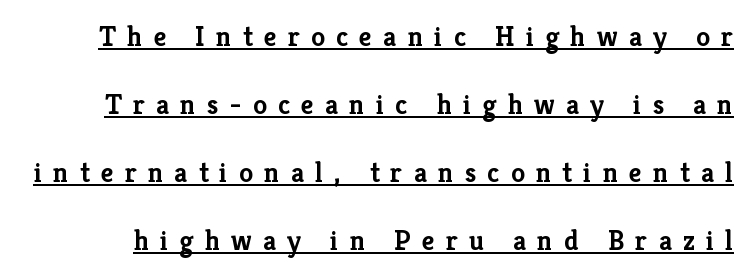
Q: Is the text bold? A: Yes.
Q: Is the text italic (slanted)? A: No, it is upright.
Q: Is the typeface a serif or a sans-serif typeface? A: Serif.
Q: Is the text underlined? A: Yes.
Q: Is the spacing between letters normal or unusually wide? A: Unusually wide.
Q: Is the spacing between lines tight, normal or loose? A: Loose.
Q: Width (condensed, normal, or wide)? A: Normal.
Q: Stroke contrast? A: Low.
Q: x-height? A: Medium.
Q: Monospaced? A: No.
